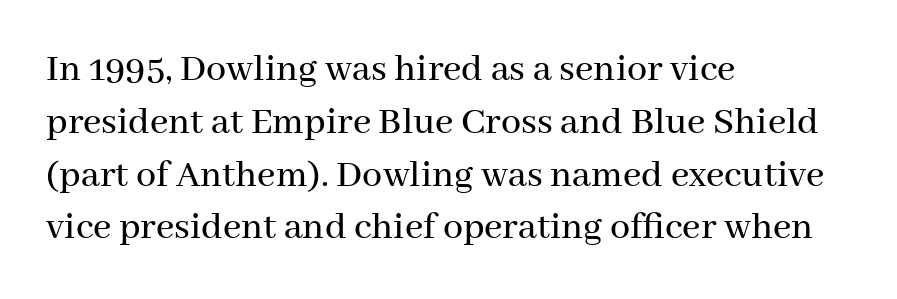
The image shows 40 px serif type, upright; set left-aligned, normal line spacing (1.32x), normal letter spacing, not underlined; medium stroke contrast and a medium x-height.
